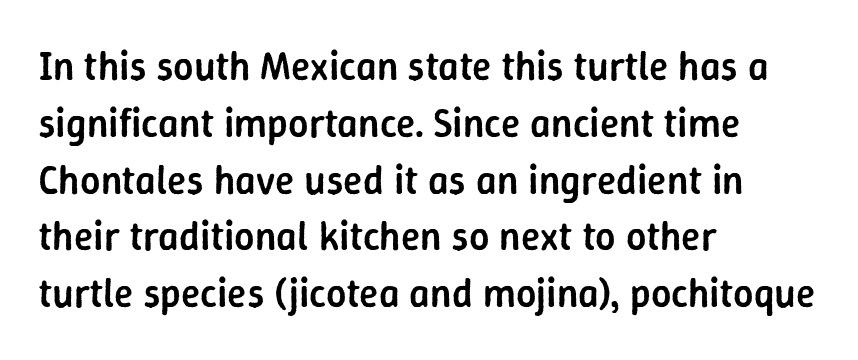
Q: Is the text bold? A: Semi-bold.
Q: Is the text italic (slanted)? A: No, it is upright.
Q: Is the typeface a serif or a sans-serif typeface? A: Sans-serif.
Q: Is the text underlined? A: No.
Q: How is the paragraph aligned? A: Left-aligned.
Q: Is the spacing between letters normal or unusually wide? A: Normal.
Q: Is the spacing between lines tight, normal or loose? A: Normal.
Q: Width (condensed, normal, or wide)? A: Normal.
Q: Stroke contrast? A: Low.
Q: x-height? A: Medium.
Q: Monospaced? A: No.
